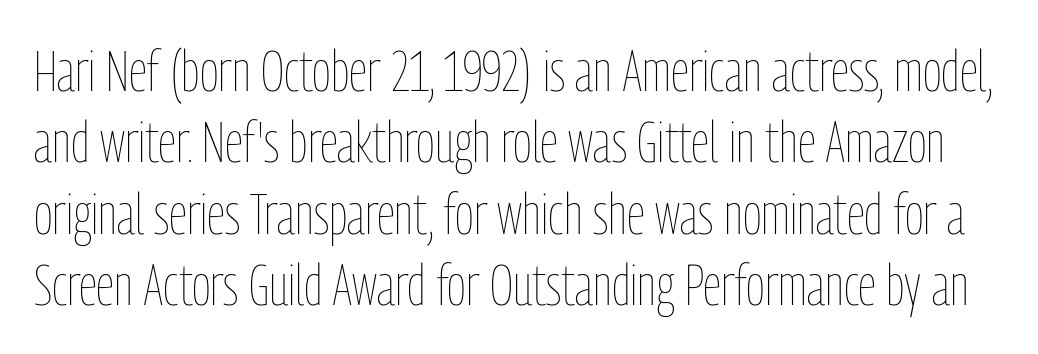
The image shows 58 px thin, condensed type, upright; set line spacing 1.23x, normal letter spacing, not underlined; low stroke contrast and a medium x-height.
